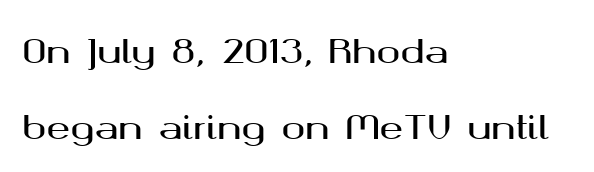
{"serif": "no", "italic": "no", "width": "wide", "stroke_contrast": "medium", "x_height": "medium", "monospaced": "no", "underline": "no", "align": "left", "line_spacing": "loose", "line_spacing_ratio": 2.37, "letter_spacing": "normal", "letter_spacing_em": 0.0, "glyph_px": 32}
